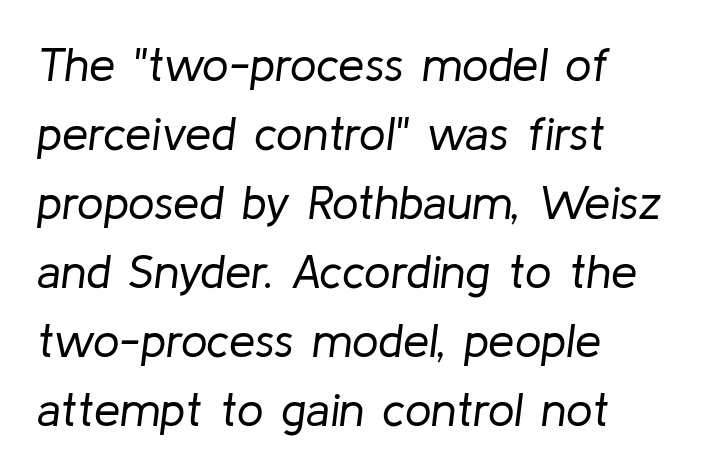
{"italic": "yes", "lean": "right", "slant_degrees": 8, "bold": "no", "weight": "regular", "width": "normal", "stroke_contrast": "low", "x_height": "medium", "monospaced": "no", "underline": "no", "align": "left", "line_spacing": "normal", "line_spacing_ratio": 1.47, "letter_spacing": "normal", "letter_spacing_em": 0.0, "glyph_px": 47}
